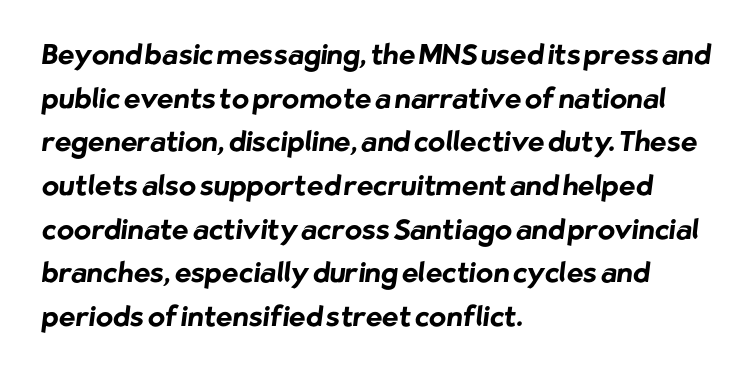
Horizontal alignment here is leftward, the default for most running prose. One glance says typical: line gaps are just what's usual. This sample has the flowing, uneven cadence of proportional lettering. Summary of weight: heavy, a full bold. Check under the words: just untouched page.
